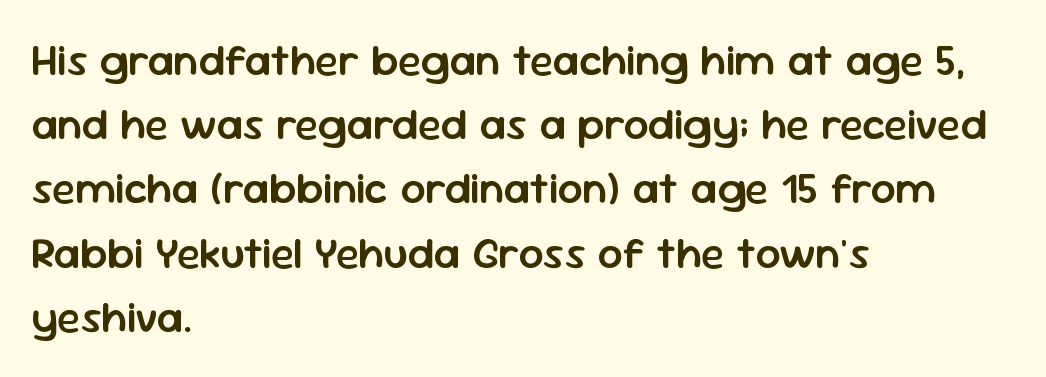
{"serif": "no", "italic": "no", "bold": "semi", "weight": "semibold", "width": "normal", "stroke_contrast": "low", "x_height": "medium", "monospaced": "no", "underline": "no", "align": "left", "line_spacing": "normal", "line_spacing_ratio": 1.46, "letter_spacing": "normal", "letter_spacing_em": 0.0, "glyph_px": 44}
